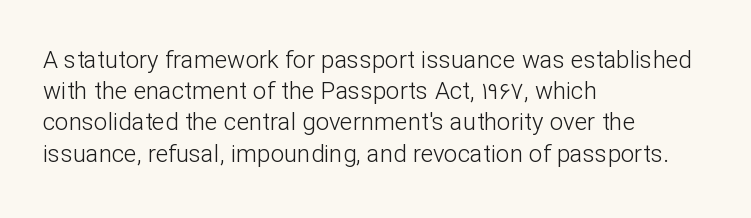
Q: Is the text bold? A: No.
Q: Is the text italic (slanted)? A: No, it is upright.
Q: Is the text underlined? A: No.
Q: How is the paragraph aligned? A: Left-aligned.
Q: Is the spacing between letters normal or unusually wide? A: Normal.
Q: Is the spacing between lines tight, normal or loose? A: Normal.
